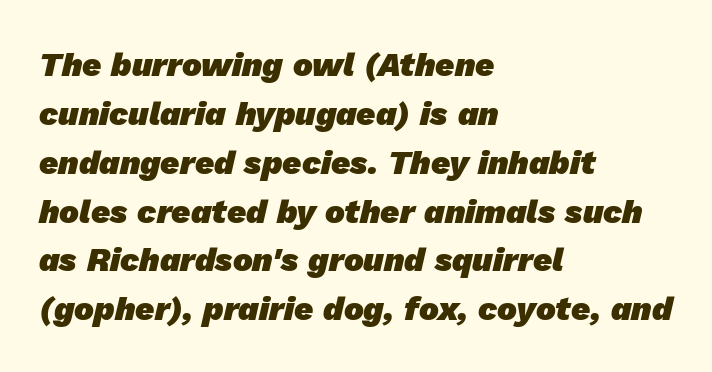
{"serif": "no", "bold": "yes", "weight": "heavy", "width": "normal", "stroke_contrast": "low", "x_height": "medium", "monospaced": "no", "underline": "no", "align": "left", "line_spacing": "normal", "line_spacing_ratio": 1.48, "letter_spacing": "normal", "letter_spacing_em": 0.0, "glyph_px": 33}
